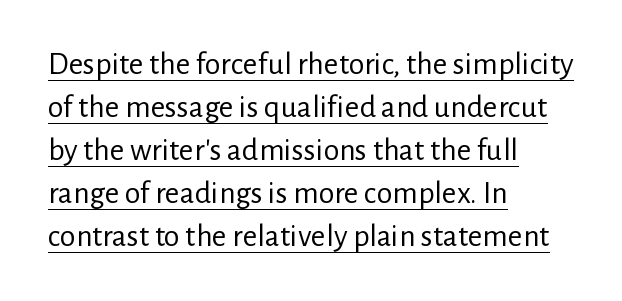
The image shows 32 px regular-weight sans-serif type, upright; set left-aligned, normal line spacing (1.34x), normal letter spacing, underlined; low stroke contrast and a medium x-height.
